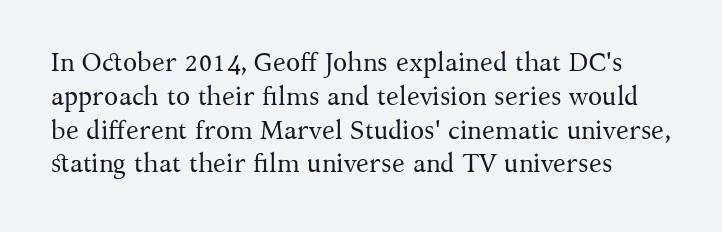
Q: Is the text bold? A: No.
Q: Is the text italic (slanted)? A: No, it is upright.
Q: Is the text underlined? A: No.
Q: Is the spacing between letters normal or unusually wide? A: Normal.
Q: Is the spacing between lines tight, normal or loose? A: Normal.
